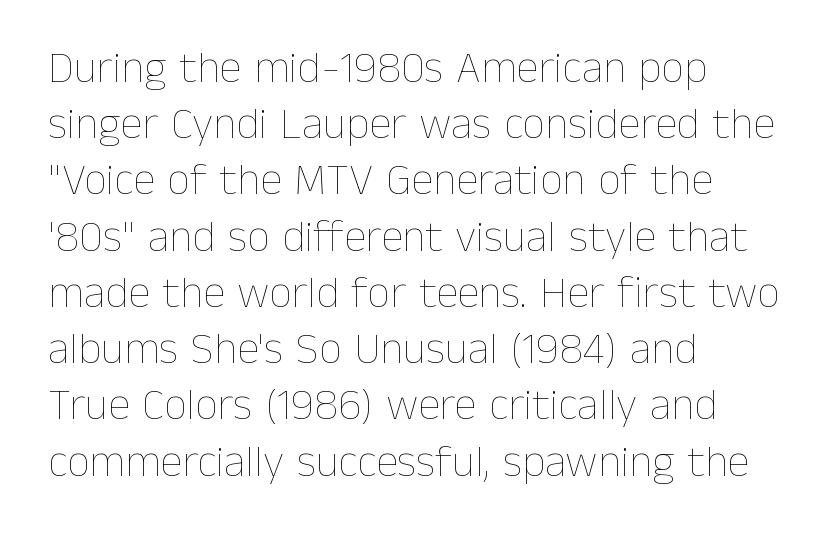
{"italic": "no", "bold": "no", "weight": "thin", "width": "normal", "stroke_contrast": "low", "x_height": "medium", "monospaced": "no", "underline": "no", "align": "left", "line_spacing": "normal", "line_spacing_ratio": 1.25, "letter_spacing": "normal", "letter_spacing_em": 0.0, "glyph_px": 45}
